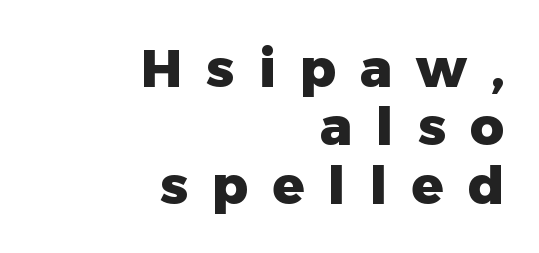
The image shows 53 px heavy sans-serif type, upright; set right-aligned, tight line spacing (1.1x), unusually wide letter spacing (+0.45 em), not underlined; low stroke contrast and a medium x-height.
